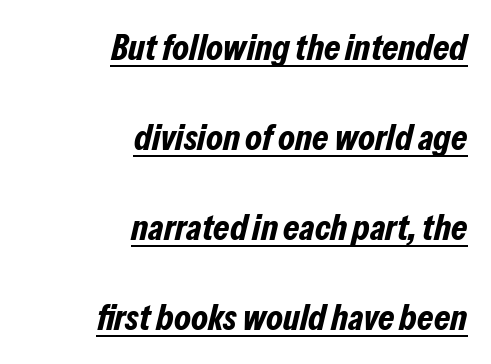
Q: Is the text bold? A: Yes.
Q: Is the text italic (slanted)? A: Yes, it leans right by about 13 degrees.
Q: Is the text underlined? A: Yes.
Q: How is the paragraph aligned? A: Right-aligned.
Q: Is the spacing between letters normal or unusually wide? A: Normal.
Q: Is the spacing between lines tight, normal or loose? A: Loose.
Q: Width (condensed, normal, or wide)? A: Condensed.
Q: Stroke contrast? A: Low.
Q: x-height? A: Medium.
Q: Monospaced? A: No.
